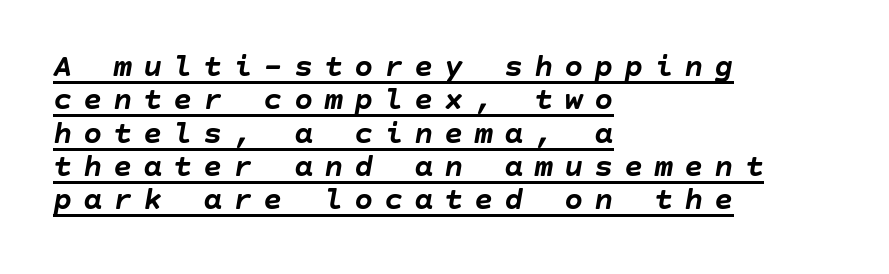
{"italic": "yes", "lean": "right", "slant_degrees": 10, "bold": "yes", "weight": "semibold", "width": "normal", "stroke_contrast": "low", "x_height": "large", "underline": "yes", "align": "left", "line_spacing": "tight", "line_spacing_ratio": 1.04, "letter_spacing": "wide", "letter_spacing_em": 0.34, "glyph_px": 32}
